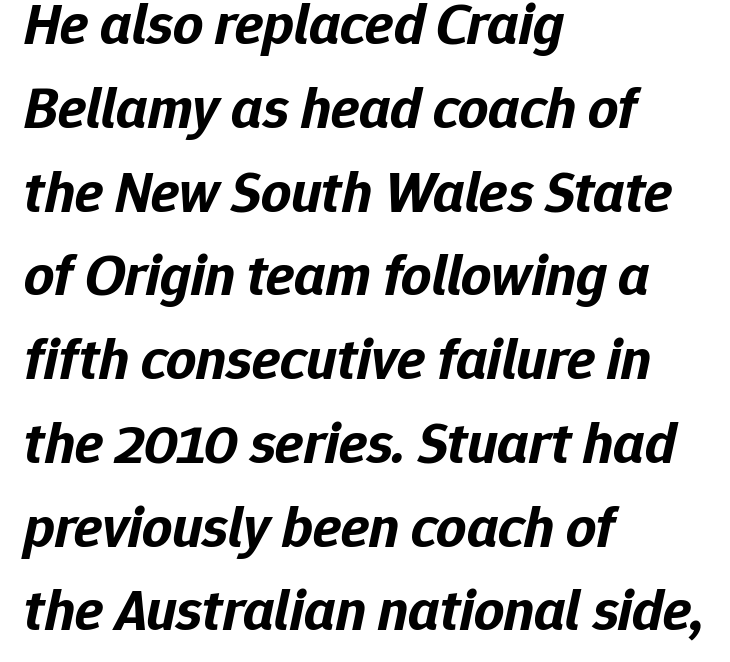
Typesetter's note: full bold, strokes at maximum text heaviness. If you measured baseline to baseline, you'd find a middling distance. These lines are rendered in a variable-pitch font. One-word summary of the alignment: left.
